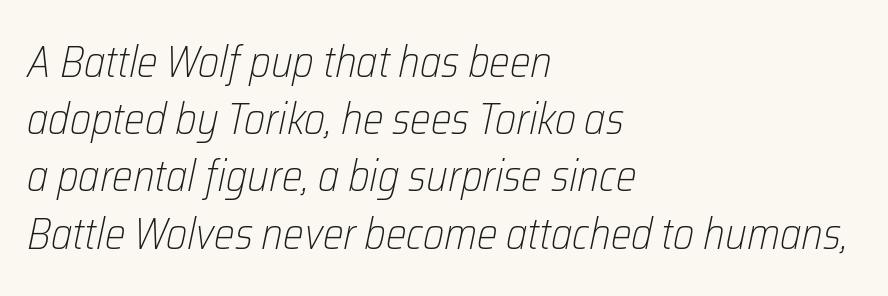
The image shows 44 px light, condensed type, italic (leaning right); set left-aligned, normal line spacing (1.3x), normal letter spacing, not underlined; low stroke contrast and a medium x-height.
